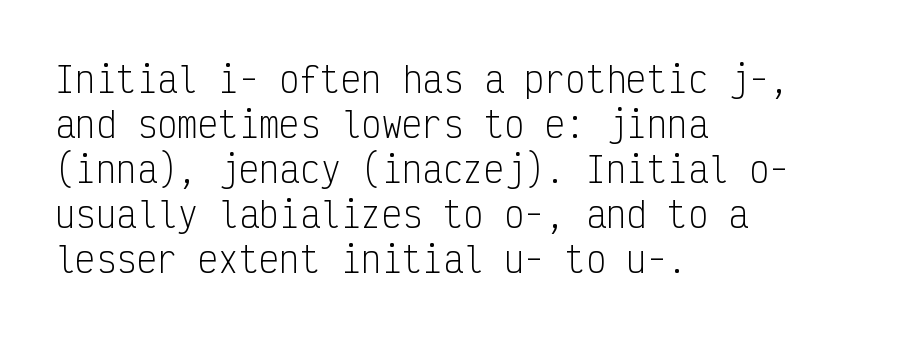
The image shows 34 px light, condensed sans-serif type, upright, monospaced; set left-aligned, normal line spacing (1.32x), normal letter spacing, not underlined; low stroke contrast and a medium x-height.
